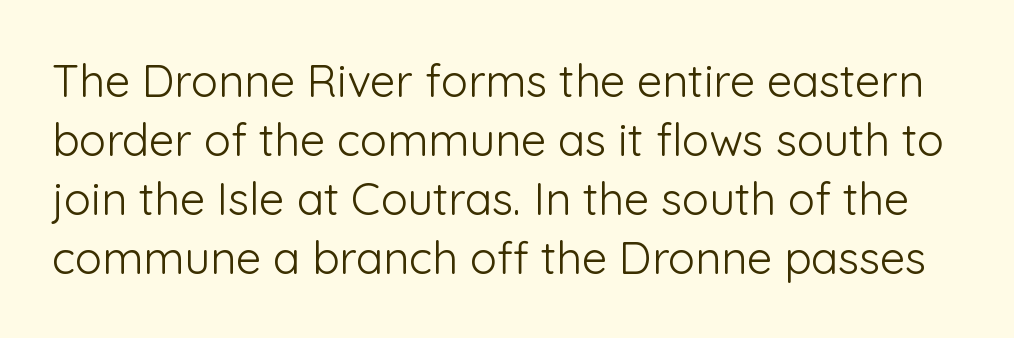
Look at the bottom of the vertical strokes: they stop flat, with no serifs. The weight would be labelled regular, book, light, or lighter still. Whoever set this chose a conventional vertical rhythm. The letters sit at their default tracking, neither squeezed nor spread.
